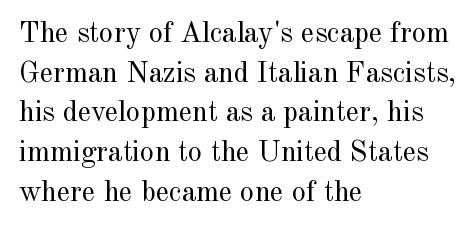
Q: Is the text bold? A: No.
Q: Is the text italic (slanted)? A: No, it is upright.
Q: Is the typeface a serif or a sans-serif typeface? A: Serif.
Q: Is the text underlined? A: No.
Q: How is the paragraph aligned? A: Left-aligned.
Q: Is the spacing between letters normal or unusually wide? A: Normal.
Q: Is the spacing between lines tight, normal or loose? A: Normal.
Q: Width (condensed, normal, or wide)? A: Normal.
Q: x-height? A: Small.
Q: Monospaced? A: No.
